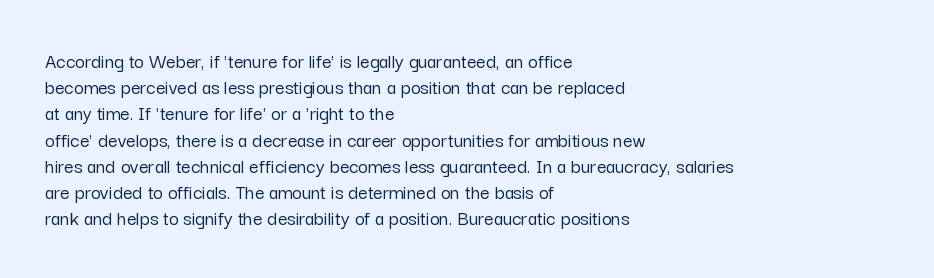
The image shows 21 px text type, upright; set left-aligned, normal line spacing (1.25x), normal letter spacing, not underlined.
